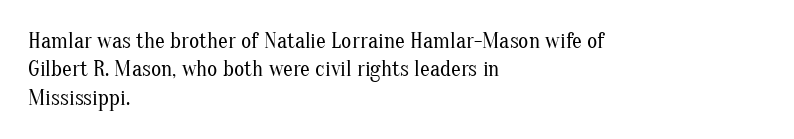
{"italic": "no", "bold": "no", "underline": "no", "align": "left", "line_spacing": "normal", "line_spacing_ratio": 1.29, "letter_spacing": "normal", "letter_spacing_em": 0.0, "glyph_px": 22}
